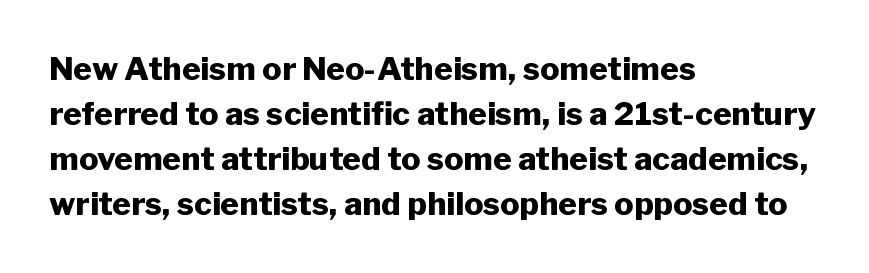
Q: Is the text bold? A: Yes.
Q: Is the text italic (slanted)? A: No, it is upright.
Q: Is the typeface a serif or a sans-serif typeface? A: Sans-serif.
Q: Is the text underlined? A: No.
Q: How is the paragraph aligned? A: Left-aligned.
Q: Is the spacing between letters normal or unusually wide? A: Normal.
Q: Is the spacing between lines tight, normal or loose? A: Normal.
Q: Width (condensed, normal, or wide)? A: Normal.
Q: Stroke contrast? A: Low.
Q: x-height? A: Medium.
Q: Monospaced? A: No.
